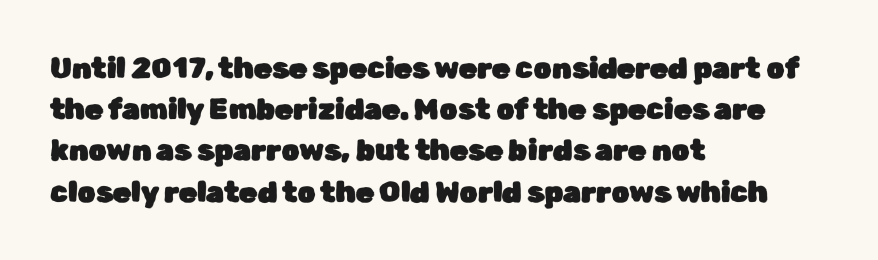
The image shows 29 px sans-serif type, upright; set left-aligned, normal line spacing (1.42x), normal letter spacing, not underlined; low stroke contrast and a medium x-height.
